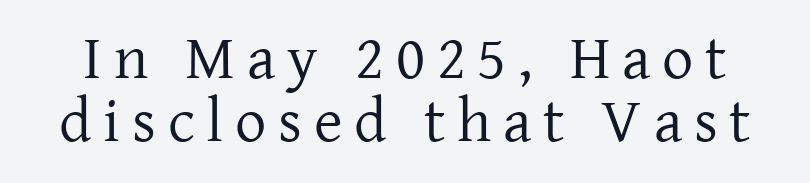
The font family rendered here belongs to the serif group. Character widths vary here, with narrow letters taking less room than wide ones. The strip under each line holds only bare page. Very little white space separates one row of letters from the next.
